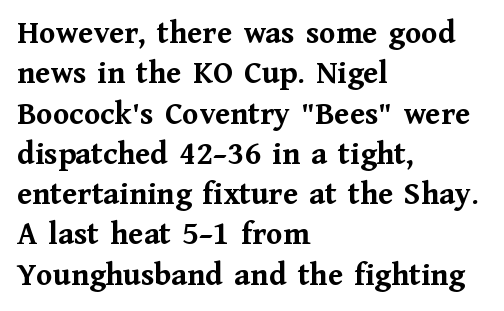
{"serif": "yes", "italic": "no", "bold": "yes", "weight": "semibold", "width": "normal", "stroke_contrast": "medium", "x_height": "medium", "monospaced": "no", "underline": "no", "align": "left", "line_spacing_ratio": 1.22, "letter_spacing": "normal", "letter_spacing_em": 0.0, "glyph_px": 33}
